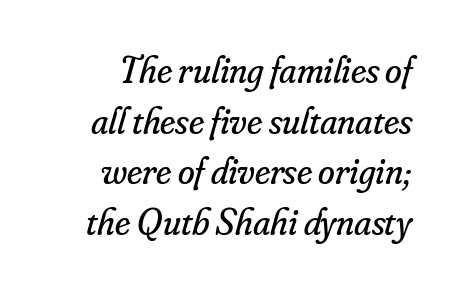
Q: Is the text bold? A: No.
Q: Is the text italic (slanted)? A: Yes, it leans right by about 16 degrees.
Q: Is the typeface a serif or a sans-serif typeface? A: Serif.
Q: Is the text underlined? A: No.
Q: How is the paragraph aligned? A: Right-aligned.
Q: Is the spacing between letters normal or unusually wide? A: Normal.
Q: Is the spacing between lines tight, normal or loose? A: Normal.
Q: Width (condensed, normal, or wide)? A: Normal.
Q: Stroke contrast? A: Low.
Q: x-height? A: Small.
Q: Monospaced? A: No.
